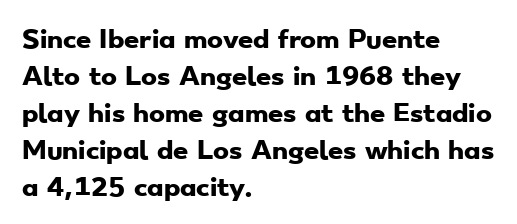
Caption: bold face, heavy strokes. The space between consecutive lines is moderate. A student would call this left alignment; a typographer would say flush left, rag right. Just letters on the line, the space beneath them empty.
